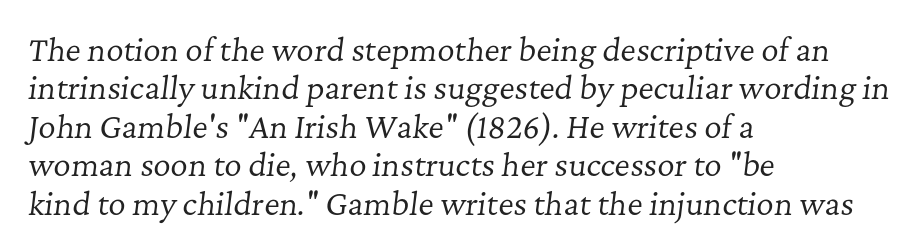
{"serif": "yes", "italic": "yes", "lean": "right", "slant_degrees": 7, "bold": "no", "weight": "regular", "width": "normal", "stroke_contrast": "low", "x_height": "medium", "monospaced": "no", "underline": "no", "align": "left", "line_spacing": "normal", "line_spacing_ratio": 1.28, "letter_spacing": "normal", "letter_spacing_em": 0.0, "glyph_px": 30}
